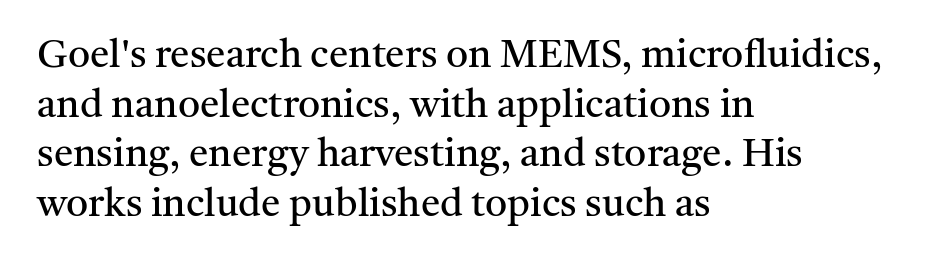
The image shows 39 px regular-weight serif type, upright; set left-aligned, normal line spacing (1.27x), normal letter spacing, not underlined; medium stroke contrast and a medium x-height.
